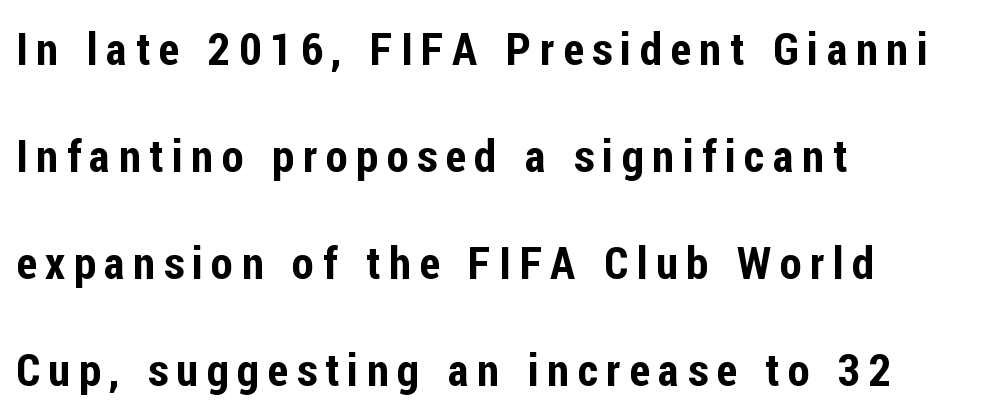
{"serif": "no", "italic": "no", "width": "condensed", "stroke_contrast": "low", "x_height": "medium", "monospaced": "no", "underline": "no", "align": "left", "line_spacing": "loose", "line_spacing_ratio": 2.38, "glyph_px": 45}
